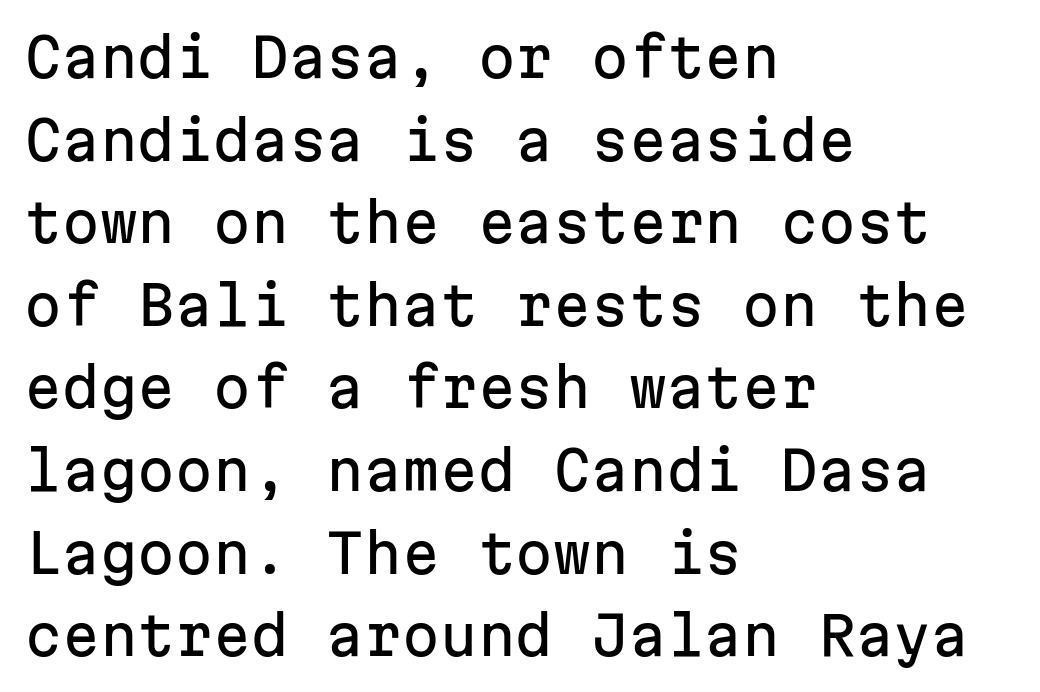
Q: Is the text italic (slanted)? A: No, it is upright.
Q: Is the typeface a serif or a sans-serif typeface? A: Sans-serif.
Q: Is the text underlined? A: No.
Q: How is the paragraph aligned? A: Left-aligned.
Q: Is the spacing between letters normal or unusually wide? A: Normal.
Q: Is the spacing between lines tight, normal or loose? A: Normal.
Q: Width (condensed, normal, or wide)? A: Normal.
Q: Stroke contrast? A: Low.
Q: x-height? A: Medium.
Q: Monospaced? A: Yes.
